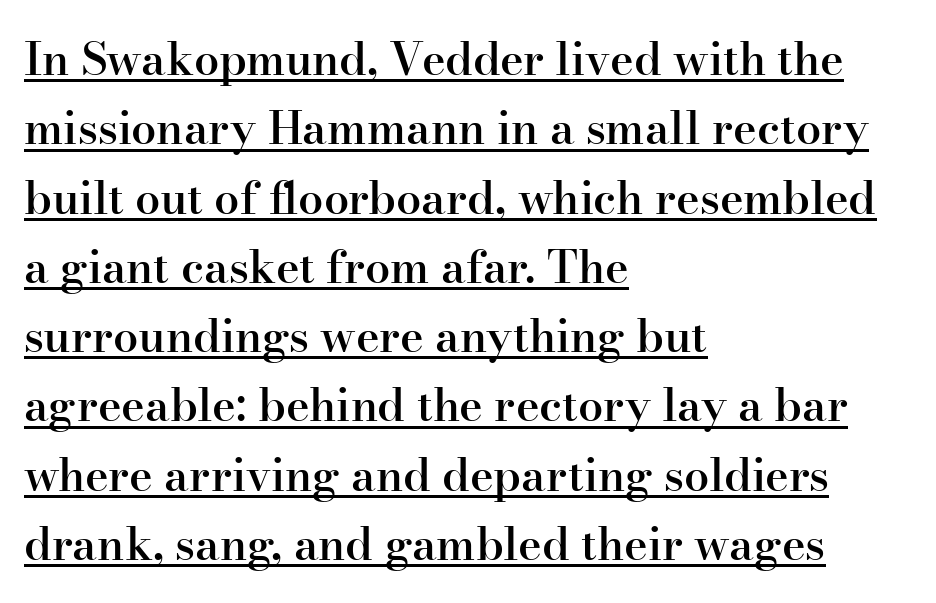
Letter spacing: default. Quick note: underline on. This rendering employs a face with finishing strokes, i.e., a serif. Looks like regular typesetting: each glyph gets only the width it needs. The typography opts for an upright posture over an oblique one. Each line starts at the same left margin while the right side varies.
